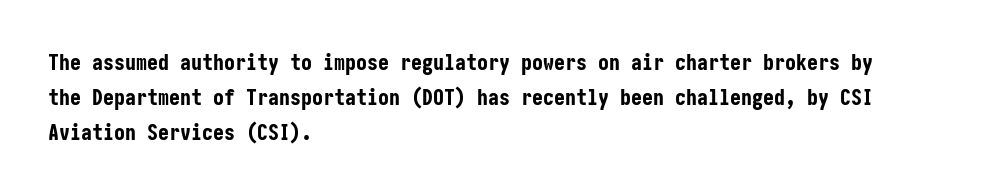
Every row of glyphs begins at an identical x-position on the left. Each word holds together tightly as a unit, with standard inter-letter gaps. What's the leading like? Ordinary, nothing unusual. Nope, not italic — everything's standing straight. The space directly below the letters is spotless.
